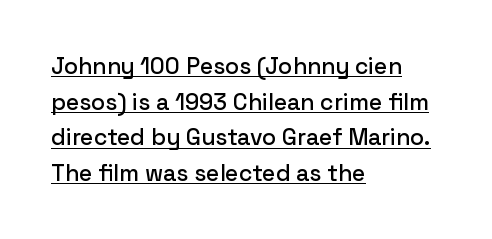
The image shows 23 px text type, upright; set left-aligned, normal line spacing (1.55x), normal letter spacing, underlined.
